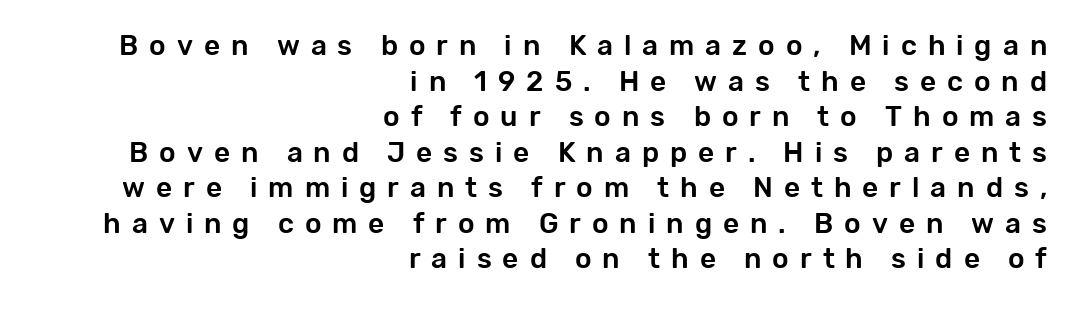
The image shows 28 px sans-serif type, upright; set right-aligned, normal line spacing (1.27x), unusually wide letter spacing (+0.39 em), not underlined; low stroke contrast and a medium x-height.
